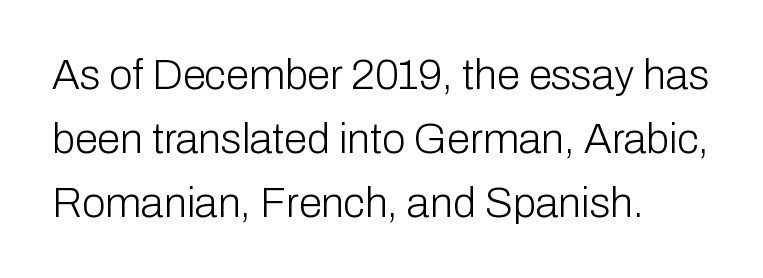
{"serif": "no", "italic": "no", "bold": "no", "weight": "light", "width": "normal", "stroke_contrast": "low", "x_height": "medium", "monospaced": "no", "underline": "no", "align": "left", "line_spacing": "normal", "line_spacing_ratio": 1.52, "letter_spacing": "normal", "letter_spacing_em": 0.0, "glyph_px": 42}
